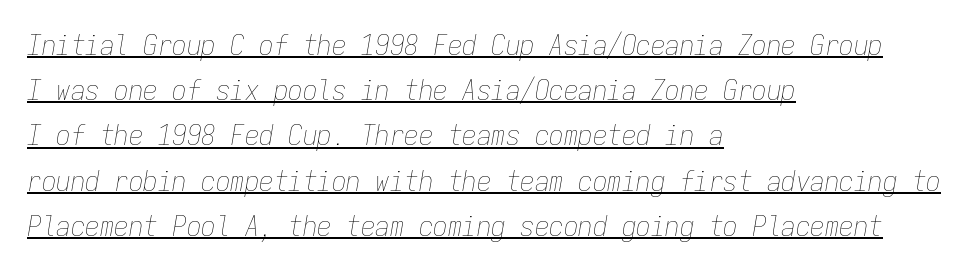
{"italic": "yes", "lean": "right", "slant_degrees": 9, "bold": "no", "weight": "thin", "width": "condensed", "stroke_contrast": "low", "x_height": "medium", "monospaced": "yes", "underline": "yes", "align": "left", "line_spacing": "normal", "line_spacing_ratio": 1.56, "letter_spacing": "normal", "letter_spacing_em": 0.0, "glyph_px": 29}
